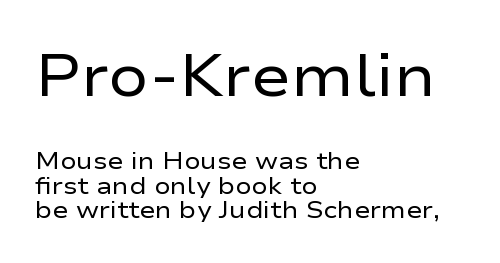
Q: Is the text bold? A: No.
Q: Is the text italic (slanted)? A: No, it is upright.
Q: Is the typeface a serif or a sans-serif typeface? A: Sans-serif.
Q: Is the text underlined? A: No.
Q: How is the paragraph aligned? A: Left-aligned.
Q: Is the spacing between letters normal or unusually wide? A: Normal.
Q: Is the spacing between lines tight, normal or loose? A: Tight.
Q: Which block of text is set in a larger size, the first (top) or the second (bottom)? A: The first (top) one.
Q: Width (condensed, normal, or wide)? A: Wide.
Q: Stroke contrast? A: Low.
Q: x-height? A: Medium.
Q: Monospaced? A: No.
